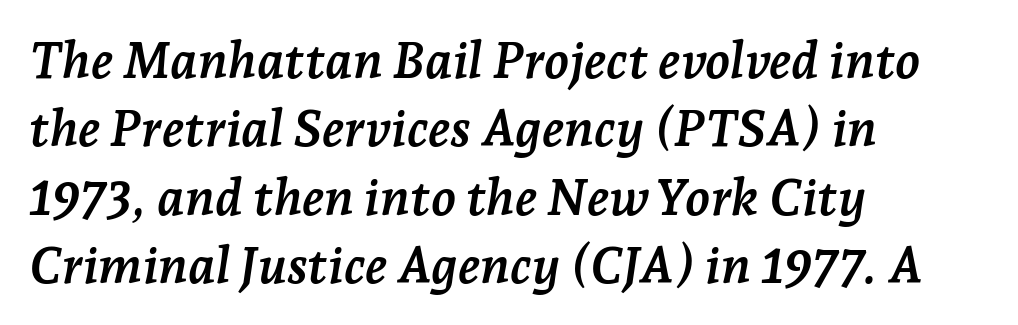
{"serif": "yes", "italic": "yes", "lean": "right", "slant_degrees": 7, "bold": "yes", "weight": "semibold", "width": "normal", "stroke_contrast": "low", "x_height": "medium", "monospaced": "no", "underline": "no", "align": "left", "line_spacing": "normal", "line_spacing_ratio": 1.34, "letter_spacing": "normal", "letter_spacing_em": 0.0, "glyph_px": 51}
